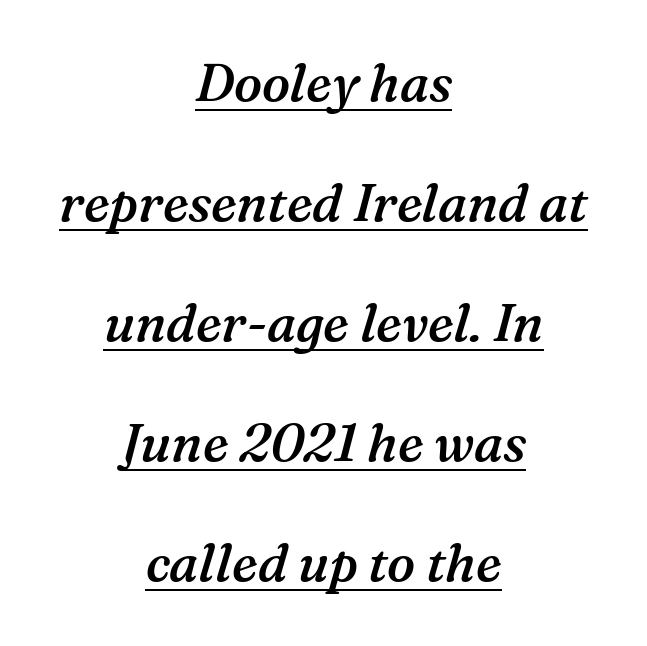
The image shows 52 px semibold serif type, italic (leaning right); set centered, loose line spacing (2.31x), normal letter spacing, underlined; medium stroke contrast and a medium x-height.
